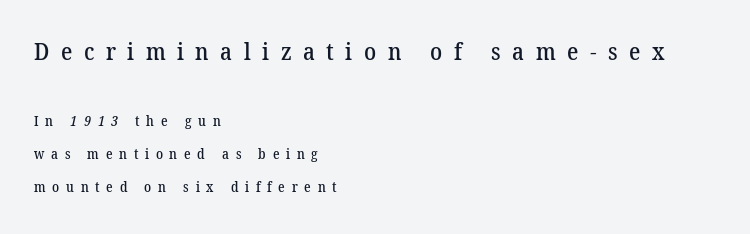
Q: Is the text underlined? A: No.
Q: How is the paragraph aligned? A: Left-aligned.
Q: Is the spacing between letters normal or unusually wide? A: Unusually wide.
Q: Is the spacing between lines tight, normal or loose? A: Loose.
Q: Which block of text is set in a larger size, the first (top) or the second (bottom)? A: The first (top) one.
